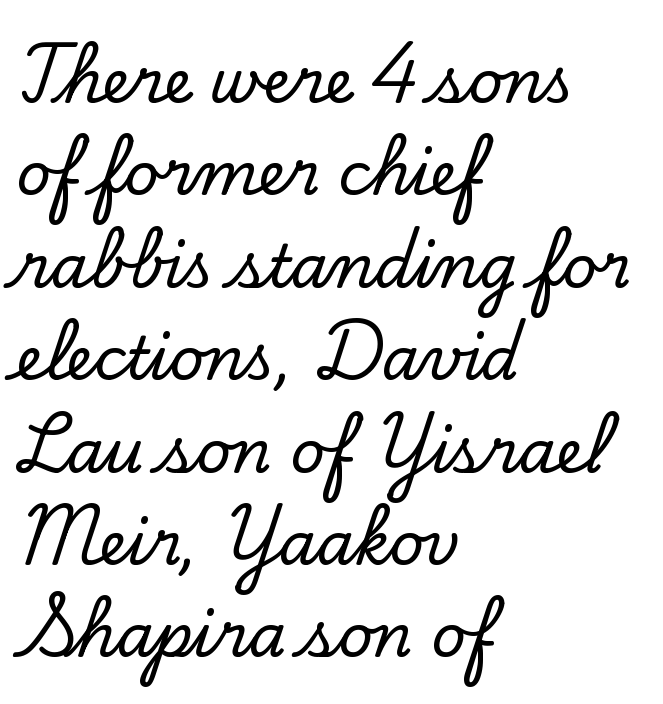
{"serif": "yes", "width": "normal", "stroke_contrast": "low", "x_height": "small", "monospaced": "no", "underline": "no", "align": "left", "line_spacing": "normal", "line_spacing_ratio": 1.54, "letter_spacing": "normal", "letter_spacing_em": 0.0, "glyph_px": 60}
